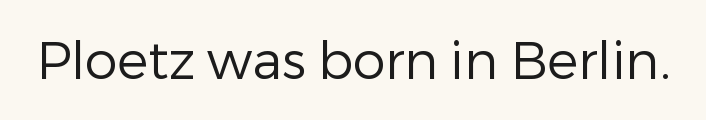
Ascenders rise straight up at ninety degrees. Check the space under the baseline: it is left empty. What stands out about the letter spacing? Nothing — it is the standard amount. The designer went with a sans here, leaving each stem footless.
